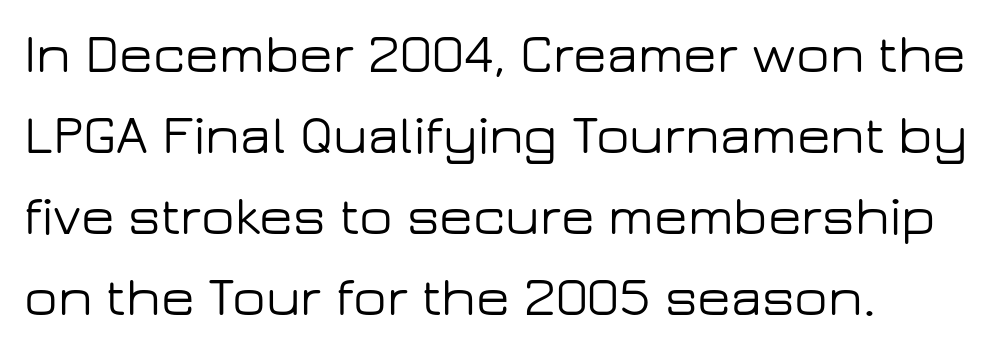
Q: Is the text italic (slanted)? A: No, it is upright.
Q: Is the typeface a serif or a sans-serif typeface? A: Sans-serif.
Q: Is the text underlined? A: No.
Q: How is the paragraph aligned? A: Left-aligned.
Q: Is the spacing between letters normal or unusually wide? A: Normal.
Q: Is the spacing between lines tight, normal or loose? A: Normal.
Q: Width (condensed, normal, or wide)? A: Wide.
Q: Stroke contrast? A: Low.
Q: x-height? A: Medium.
Q: Monospaced? A: No.
